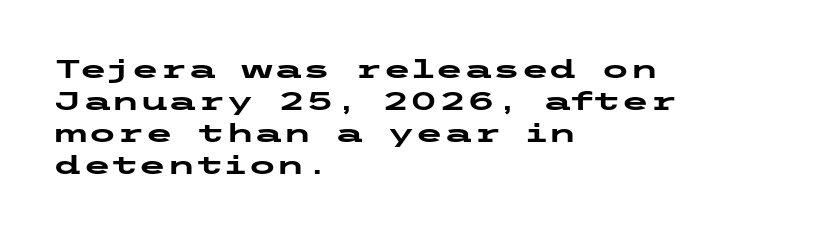
The image shows 26 px bold type, upright; set left-aligned, line spacing 1.23x, normal letter spacing, not underlined.
